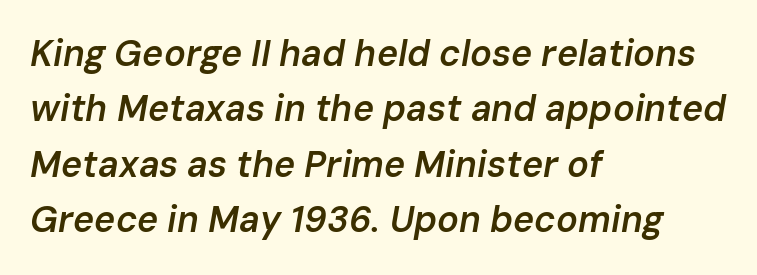
The setting favours the left margin, as ordinary paragraphs usually do. Rendered with sloped, italic letterforms. Any mark beneath the type? The region is blank. Notice the strokes are somewhat thickened but not fully heavy: this is a semibold. You could call the tracking neutral — neither tight nor loose.
